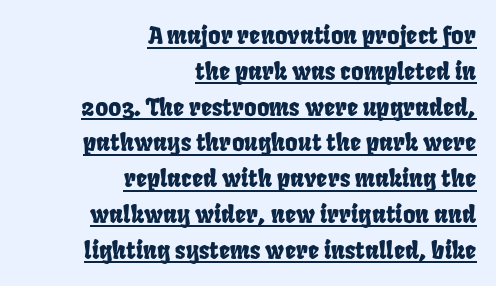
The space between consecutive lines is moderate. Check the space under the baseline: a stroke is drawn there. The paragraph has a hard right edge and a soft left edge. Caption: standard tracking, unaltered.
